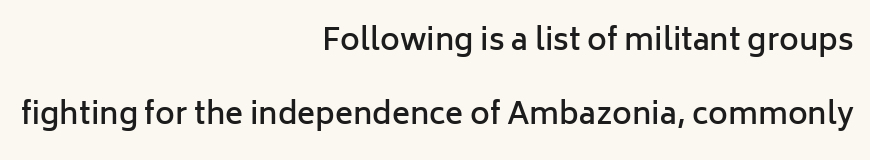
Q: Is the text bold? A: Semi-bold.
Q: Is the text italic (slanted)? A: No, it is upright.
Q: Is the typeface a serif or a sans-serif typeface? A: Sans-serif.
Q: Is the text underlined? A: No.
Q: How is the paragraph aligned? A: Right-aligned.
Q: Is the spacing between letters normal or unusually wide? A: Normal.
Q: Is the spacing between lines tight, normal or loose? A: Loose.
Q: Width (condensed, normal, or wide)? A: Normal.
Q: Stroke contrast? A: Low.
Q: x-height? A: Medium.
Q: Monospaced? A: No.
